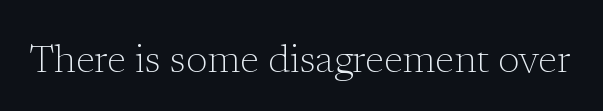
These lines are rendered in a variable-pitch font. Spacing between characters is what you'd get straight out of the box. Caption: face not bold, strokes unweighted. Font category for this specimen: serif. Anything drawn beneath the words? Only blank space. Unlike italic type, these characters show no tilt at all.
